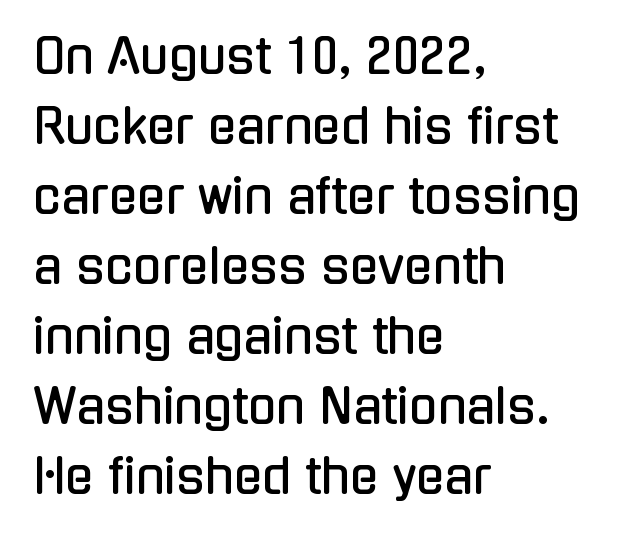
{"serif": "no", "italic": "no", "width": "condensed", "stroke_contrast": "low", "x_height": "medium", "monospaced": "no", "underline": "no", "align": "left", "line_spacing": "normal", "line_spacing_ratio": 1.49, "letter_spacing": "normal", "letter_spacing_em": 0.0, "glyph_px": 47}
